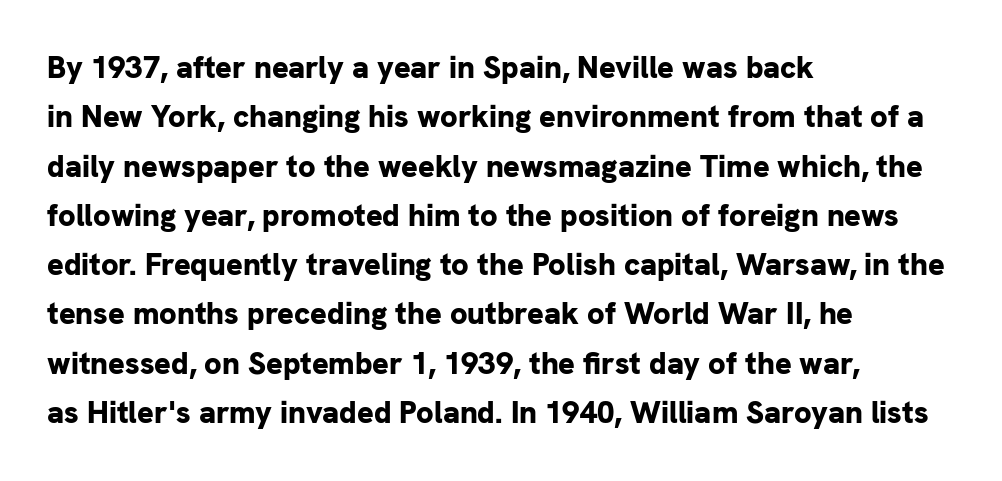
The image shows 31 px bold sans-serif type, upright; set left-aligned, normal line spacing (1.59x), normal letter spacing, not underlined; low stroke contrast and a medium x-height.
